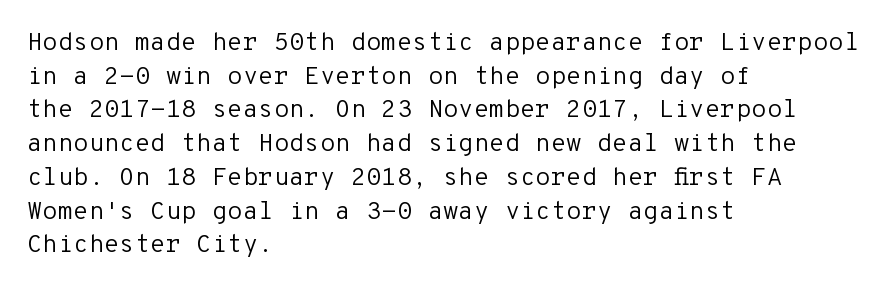
The image shows 25 px text type, upright; set left-aligned, normal line spacing (1.35x), normal letter spacing, not underlined.
